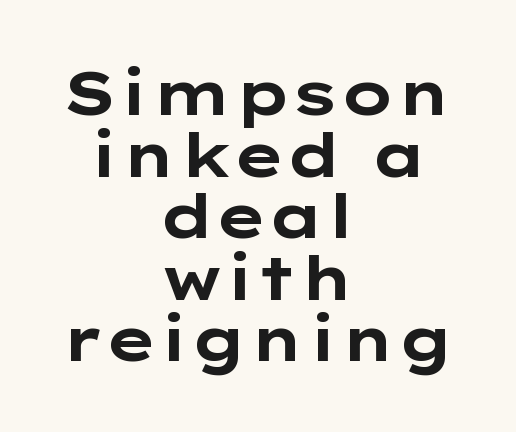
The image shows 61 px bold, wide sans-serif type, upright; set centered, tight line spacing (1.01x), normal letter spacing, not underlined; low stroke contrast and a medium x-height.
